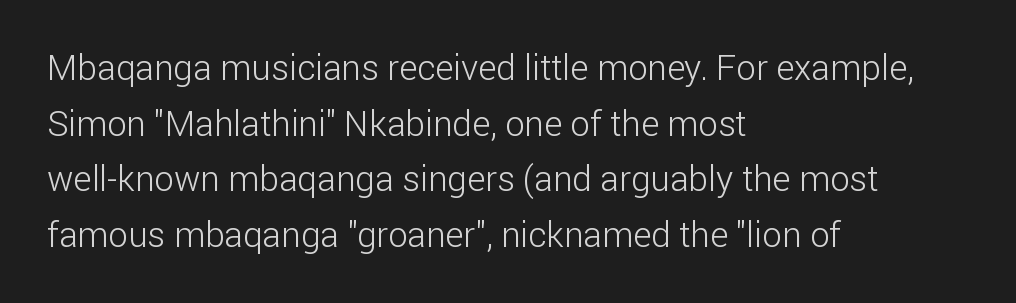
The image shows 35 px light sans-serif type, upright; set left-aligned, normal line spacing (1.59x), normal letter spacing, not underlined; low stroke contrast and a medium x-height.
